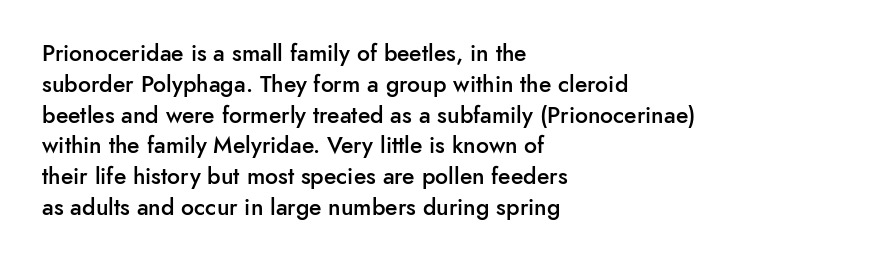
{"italic": "no", "bold": "semi", "underline": "no", "align": "left", "line_spacing": "normal", "line_spacing_ratio": 1.34, "letter_spacing": "normal", "letter_spacing_em": 0.0, "glyph_px": 23}
